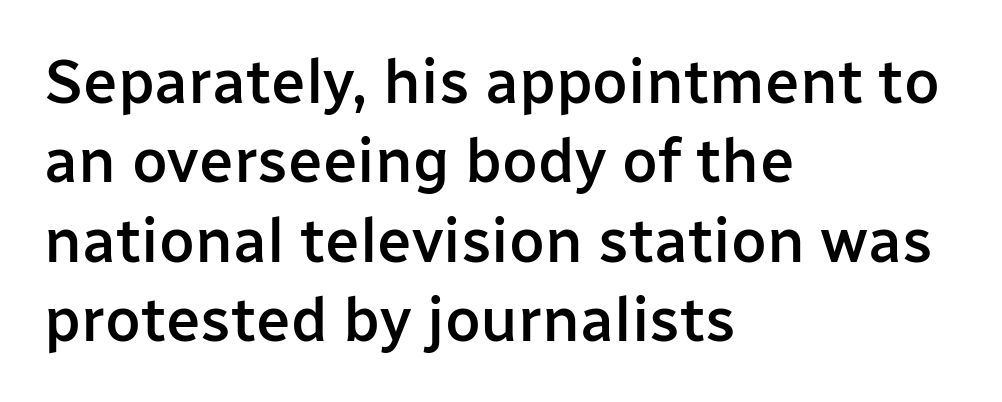
Q: Is the text bold? A: Semi-bold.
Q: Is the text italic (slanted)? A: No, it is upright.
Q: Is the typeface a serif or a sans-serif typeface? A: Sans-serif.
Q: Is the text underlined? A: No.
Q: How is the paragraph aligned? A: Left-aligned.
Q: Is the spacing between letters normal or unusually wide? A: Normal.
Q: Is the spacing between lines tight, normal or loose? A: Normal.
Q: Width (condensed, normal, or wide)? A: Normal.
Q: Stroke contrast? A: Low.
Q: x-height? A: Medium.
Q: Monospaced? A: No.
